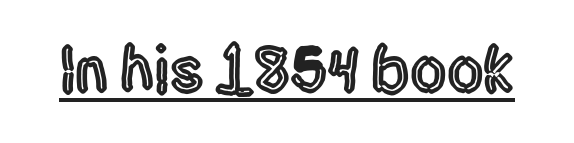
The image shows 65 px condensed sans-serif type, upright; set normal letter spacing, underlined; a large x-height.
